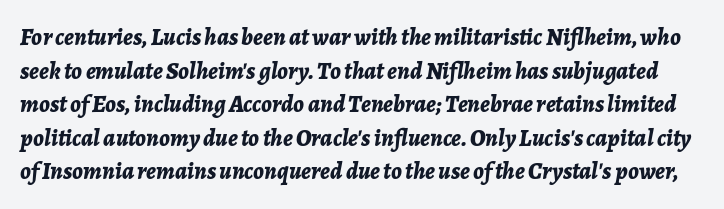
How are the letters spaced? Ordinarily, with no added tracking. Weight check: bold — yes, fully. Beneath every word, the page is bare. Is the type slanted? Yes — the strokes lean at a clear angle. Interline gaps are of average width in this sample.
